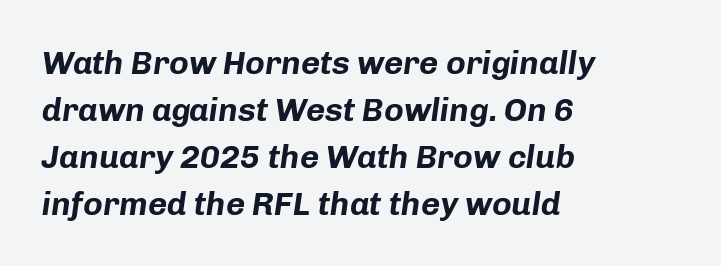
Q: Is the text bold? A: Yes.
Q: Is the text italic (slanted)? A: Yes, it leans right by about 8 degrees.
Q: Is the text underlined? A: No.
Q: How is the paragraph aligned? A: Left-aligned.
Q: Is the spacing between letters normal or unusually wide? A: Normal.
Q: Is the spacing between lines tight, normal or loose? A: Normal.
Q: Width (condensed, normal, or wide)? A: Normal.
Q: Stroke contrast? A: Low.
Q: x-height? A: Medium.
Q: Monospaced? A: No.
